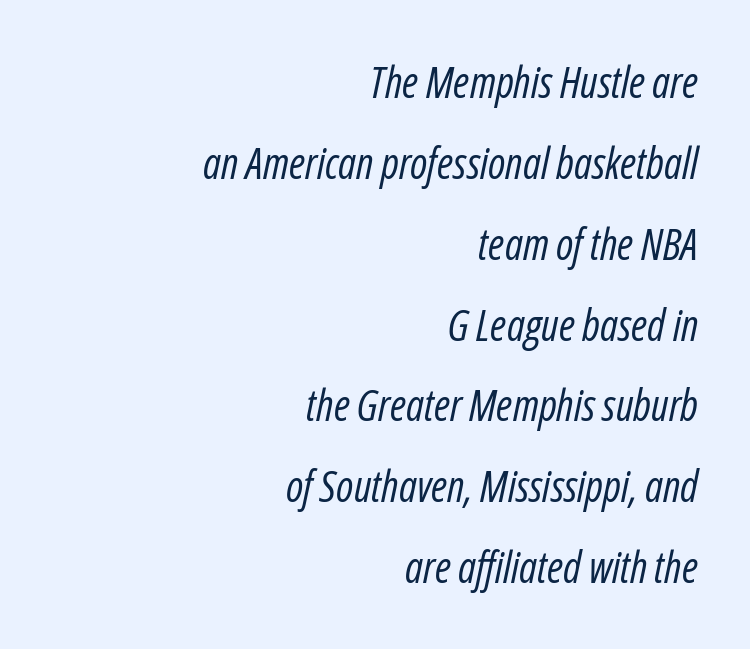
The typeface has the unassuming heft of standard copy or less. Does the lettering tilt? It does — this is italic. The setting favours the right margin, as signatures and pull-quotes sometimes do. Honestly, there is no underline to notice here at all.
